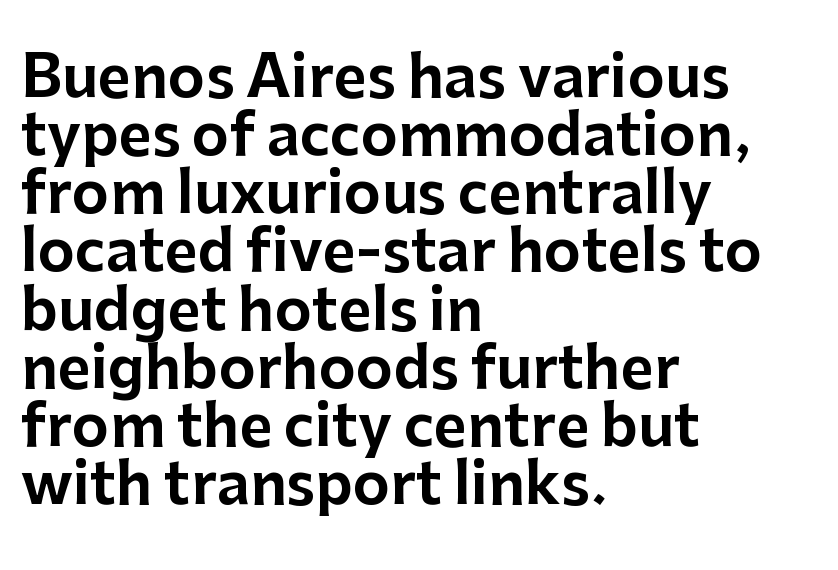
{"serif": "no", "italic": "no", "width": "normal", "stroke_contrast": "low", "x_height": "medium", "monospaced": "no", "underline": "no", "align": "left", "line_spacing": "tight", "line_spacing_ratio": 1.02, "letter_spacing": "normal", "letter_spacing_em": 0.0, "glyph_px": 57}
